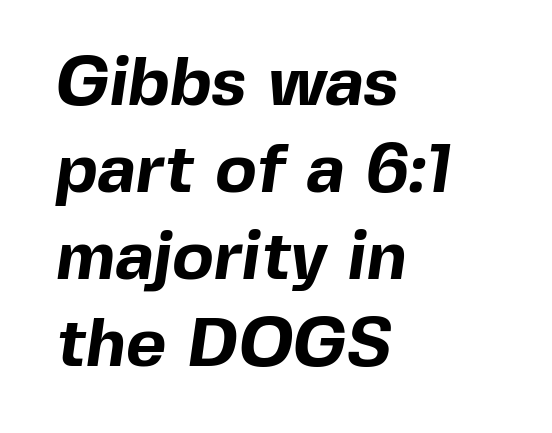
The image shows 69 px bold sans-serif type; set left-aligned, normal line spacing (1.26x), normal letter spacing, not underlined; a medium x-height.
